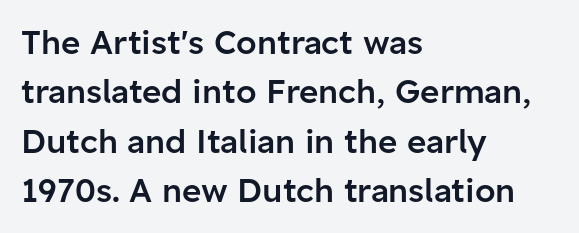
The image shows 33 px semibold sans-serif type, upright; set left-aligned, normal line spacing (1.5x), normal letter spacing, not underlined; low stroke contrast and a medium x-height.
